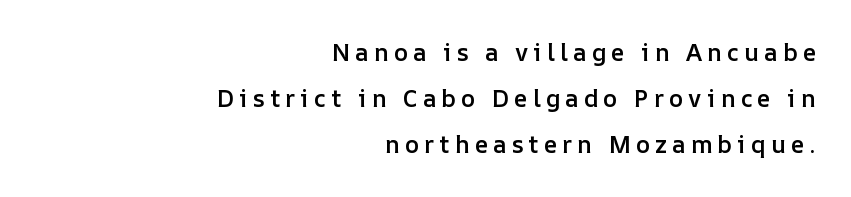
A semibold gives these letters moderate extra thickness, short of bold. This sample trades compactness for vertical openness between lines. Ordinary non-slanted type is in use. Any mark beneath the type? The region is blank. Letter spacing: wide.
